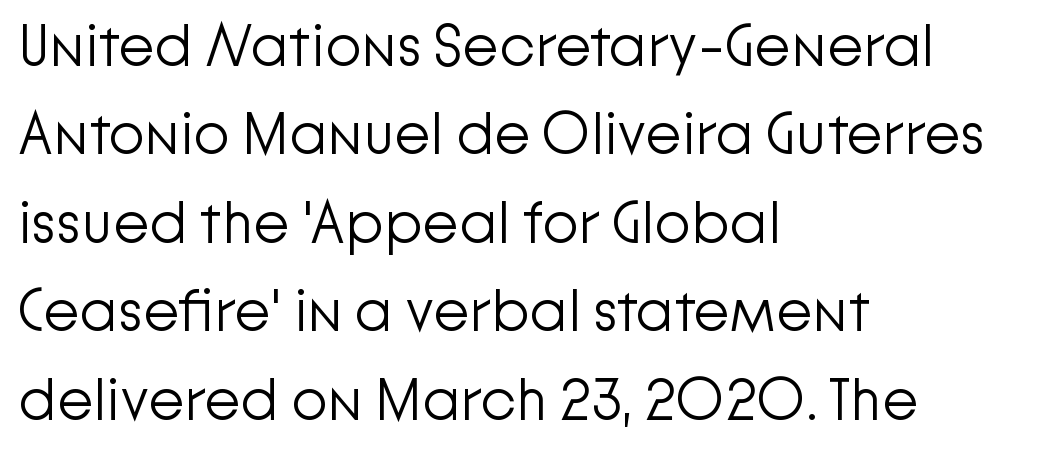
The type is set solid horizontally, with unmodified tracking. A bare baseline throughout the passage. Think of a printed novel: that variable character pitch is what you see here. Teacher's note: observe the even left margin — that is flush-left alignment.
